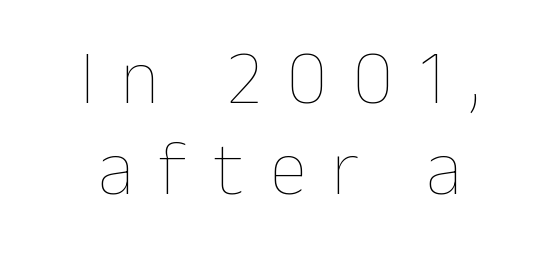
The face used here is proportionally spaced, like ordinary book or web type. The setting favours the middle, as headings and verse often do. Tracking value appears strongly positive — letters spread wide. The passage shown is not underscored anywhere. Italic: no, the glyphs are upright roman. Weight: regular or lighter.
